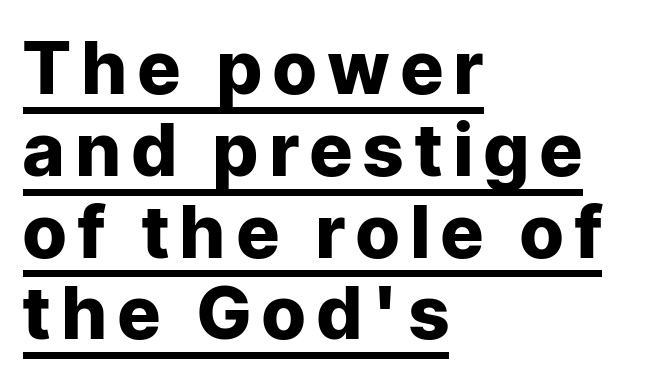
{"serif": "no", "italic": "no", "bold": "yes", "weight": "heavy", "width": "normal", "stroke_contrast": "low", "x_height": "medium", "monospaced": "no", "underline": "yes", "align": "left", "line_spacing": "tight", "line_spacing_ratio": 1.12, "glyph_px": 73}
